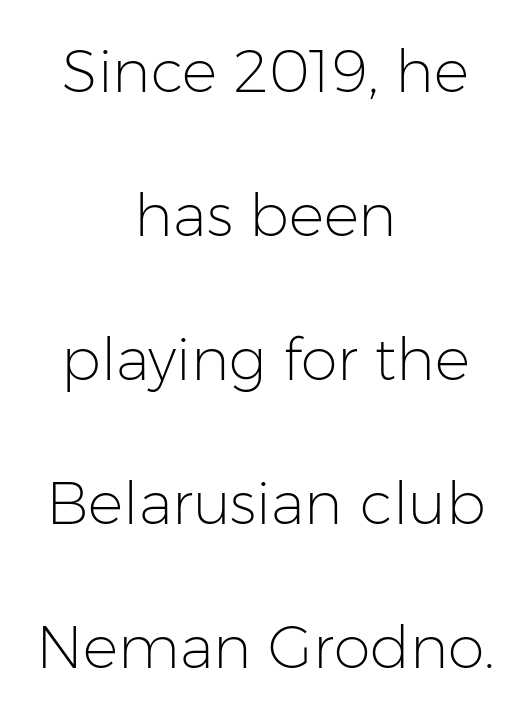
{"serif": "no", "italic": "no", "bold": "no", "weight": "light", "width": "normal", "stroke_contrast": "low", "x_height": "medium", "monospaced": "no", "underline": "no", "align": "center", "line_spacing": "loose", "line_spacing_ratio": 2.44, "letter_spacing": "normal", "letter_spacing_em": 0.0, "glyph_px": 59}
